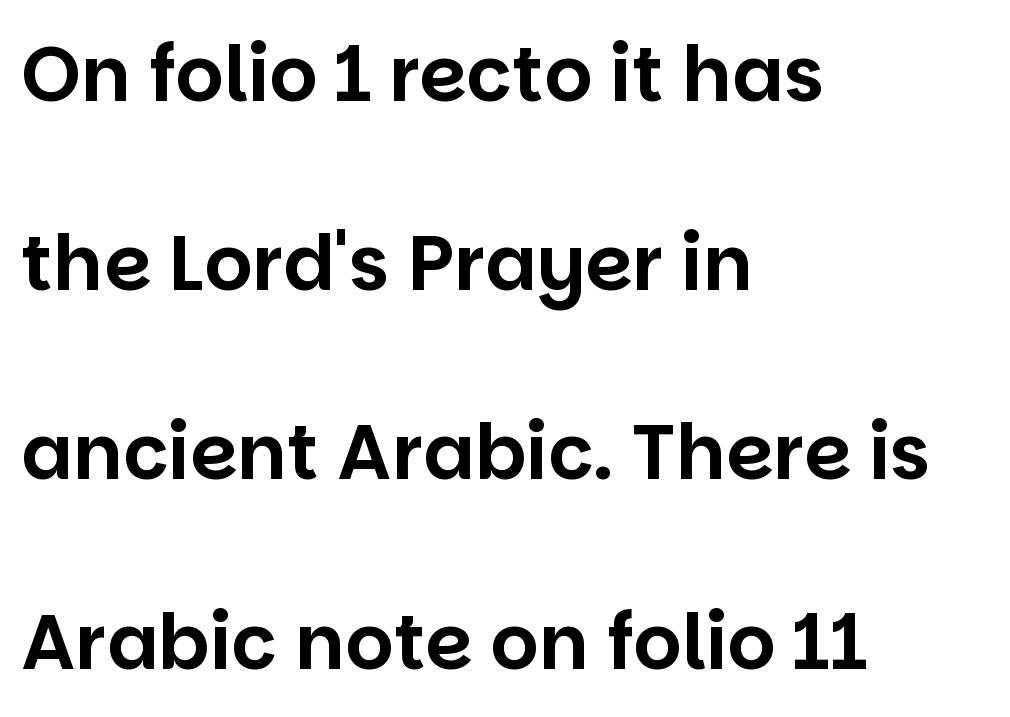
Q: Is the text italic (slanted)? A: No, it is upright.
Q: Is the typeface a serif or a sans-serif typeface? A: Sans-serif.
Q: Is the text underlined? A: No.
Q: How is the paragraph aligned? A: Left-aligned.
Q: Is the spacing between letters normal or unusually wide? A: Normal.
Q: Is the spacing between lines tight, normal or loose? A: Loose.
Q: Width (condensed, normal, or wide)? A: Normal.
Q: Stroke contrast? A: Low.
Q: x-height? A: Large.
Q: Monospaced? A: No.
